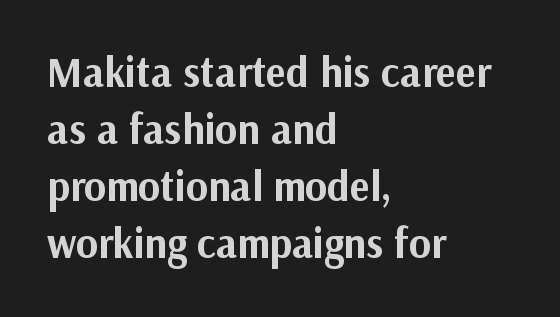
{"serif": "no", "italic": "no", "bold": "yes", "weight": "bold", "width": "normal", "stroke_contrast": "medium", "x_height": "medium", "monospaced": "no", "underline": "no", "align": "left", "line_spacing": "normal", "line_spacing_ratio": 1.36, "letter_spacing": "normal", "letter_spacing_em": 0.0, "glyph_px": 42}
